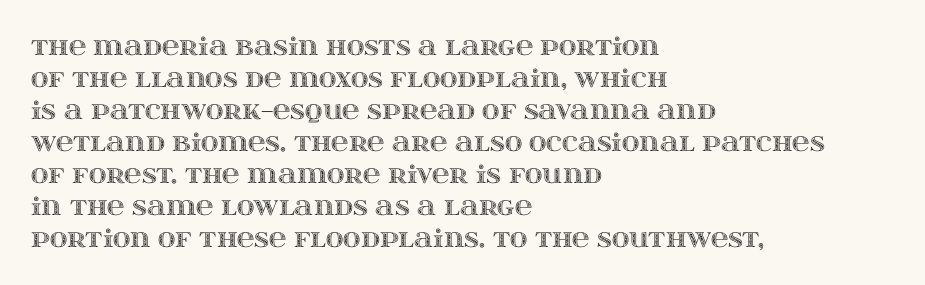
Q: Is the text italic (slanted)? A: No, it is upright.
Q: Is the text underlined? A: No.
Q: How is the paragraph aligned? A: Left-aligned.
Q: Is the spacing between letters normal or unusually wide? A: Normal.
Q: Is the spacing between lines tight, normal or loose? A: Normal.
